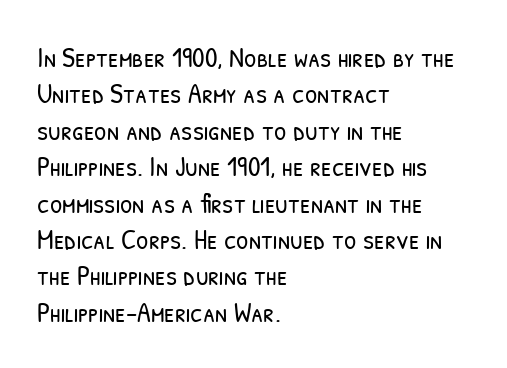
The image shows 28 px light, condensed sans-serif type; set left-aligned, normal line spacing (1.3x), normal letter spacing, not underlined; low stroke contrast and a medium x-height.
